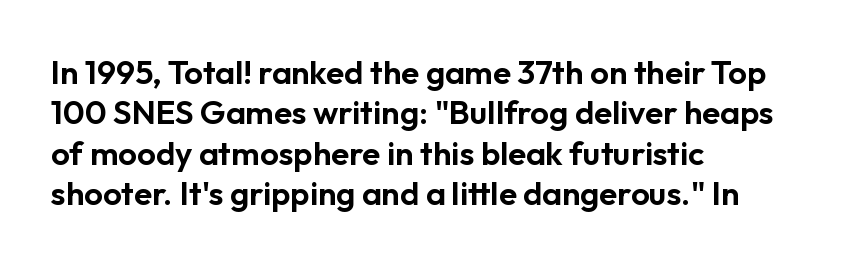
Q: Is the text italic (slanted)? A: No, it is upright.
Q: Is the typeface a serif or a sans-serif typeface? A: Sans-serif.
Q: Is the text underlined? A: No.
Q: How is the paragraph aligned? A: Left-aligned.
Q: Is the spacing between letters normal or unusually wide? A: Normal.
Q: Width (condensed, normal, or wide)? A: Normal.
Q: Stroke contrast? A: Low.
Q: x-height? A: Medium.
Q: Monospaced? A: No.
